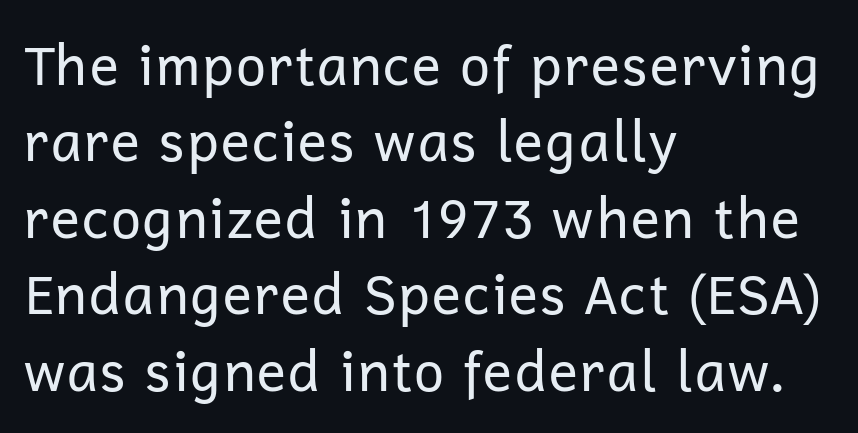
Q: Is the text bold? A: No.
Q: Is the text italic (slanted)? A: No, it is upright.
Q: Is the typeface a serif or a sans-serif typeface? A: Sans-serif.
Q: Is the text underlined? A: No.
Q: How is the paragraph aligned? A: Left-aligned.
Q: Is the spacing between letters normal or unusually wide? A: Normal.
Q: Is the spacing between lines tight, normal or loose? A: Normal.
Q: Width (condensed, normal, or wide)? A: Normal.
Q: Stroke contrast? A: Low.
Q: x-height? A: Medium.
Q: Monospaced? A: No.
